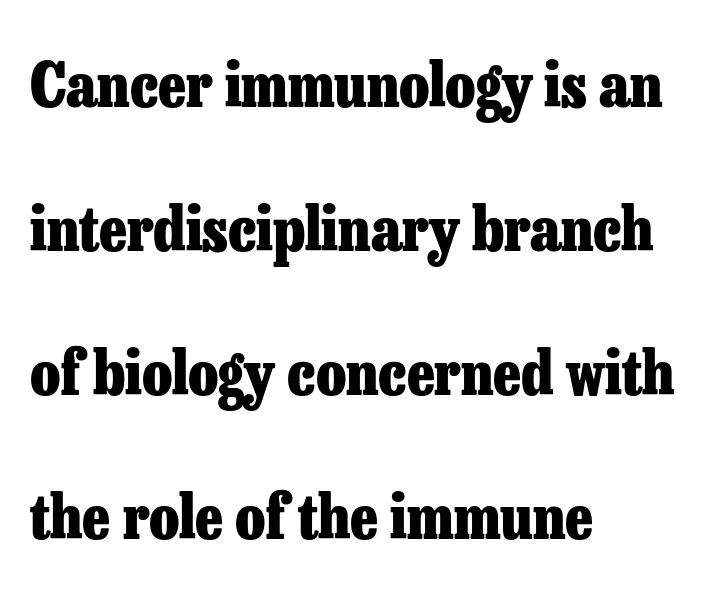
Do the characters align in a grid? No, the font is proportional. Typeset ragged right — the left edge is the straight one. Every character sits straight up, as roman type does. Summary of weight: heavy, a full bold. Rows of type keep a wide berth in the vertical direction. Default kerning and tracking; the words read as compact shapes.
